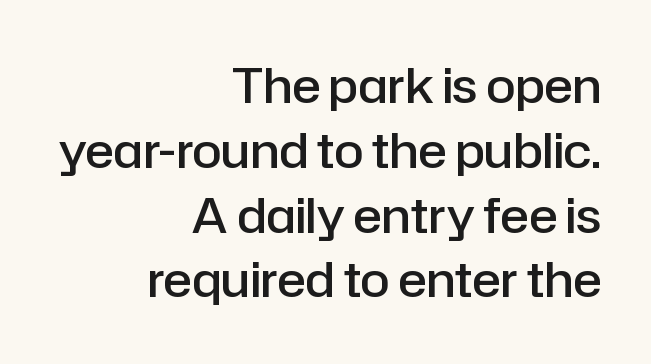
The image shows 48 px semibold sans-serif type, upright; set right-aligned, normal line spacing (1.35x), normal letter spacing, not underlined; low stroke contrast and a medium x-height.
